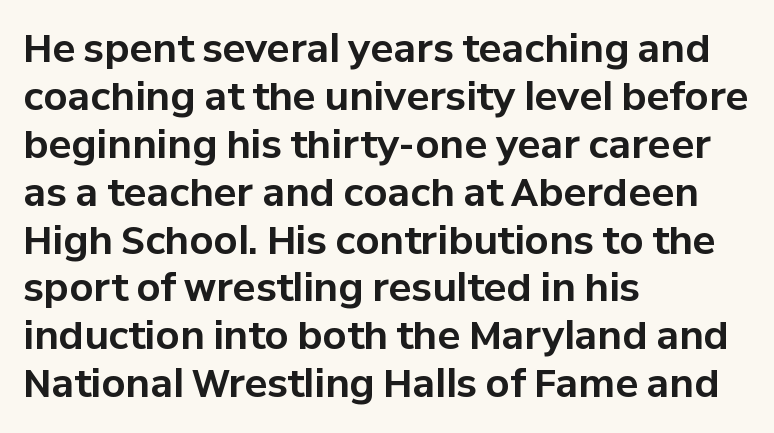
{"serif": "no", "italic": "no", "bold": "yes", "weight": "bold", "width": "normal", "stroke_contrast": "low", "x_height": "medium", "monospaced": "no", "underline": "no", "align": "left", "line_spacing": "normal", "line_spacing_ratio": 1.26, "letter_spacing": "normal", "letter_spacing_em": 0.0, "glyph_px": 38}
